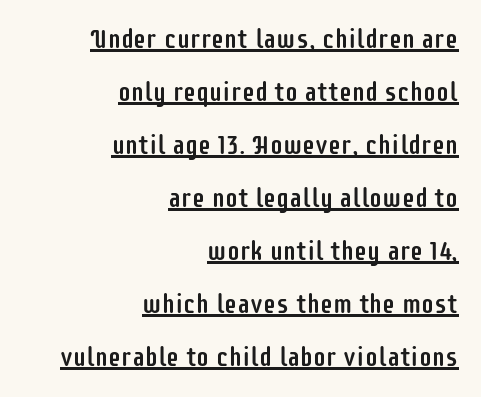
{"italic": "no", "underline": "yes", "align": "right", "line_spacing": "loose", "line_spacing_ratio": 2.04, "letter_spacing": "normal", "letter_spacing_em": 0.0, "glyph_px": 26}
